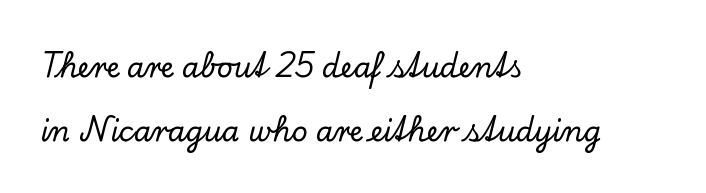
Q: Is the text italic (slanted)? A: Yes.
Q: Is the typeface a serif or a sans-serif typeface? A: Serif.
Q: Is the text underlined? A: No.
Q: How is the paragraph aligned? A: Left-aligned.
Q: Is the spacing between letters normal or unusually wide? A: Normal.
Q: Is the spacing between lines tight, normal or loose? A: Loose.
Q: Width (condensed, normal, or wide)? A: Normal.
Q: Stroke contrast? A: Low.
Q: x-height? A: Small.
Q: Monospaced? A: No.
